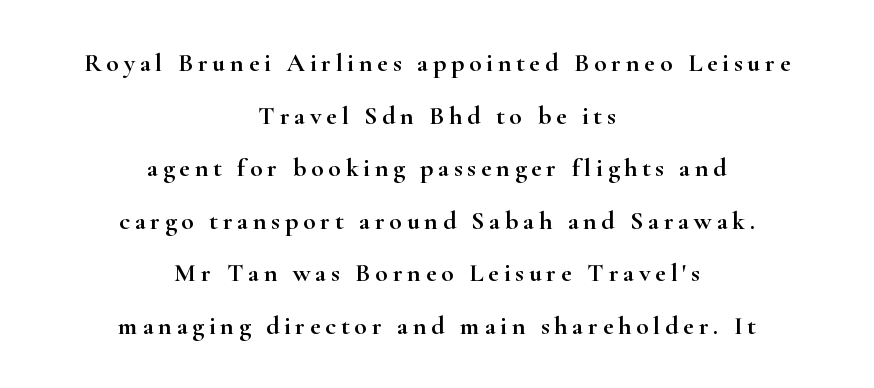
Baseline-to-baseline distance is far greater than the letter height. The gap between lines stays unmarked. The axis of the letterforms is exactly vertical. Leftover space on each line is divided equally before and after the words.
